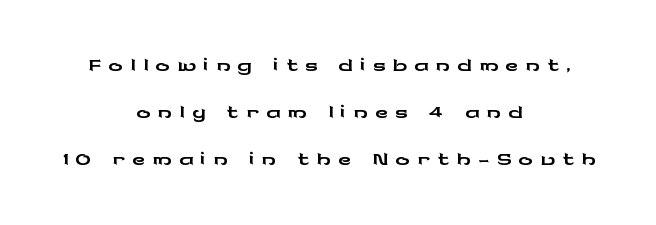
The image shows 36 px wide sans-serif type, upright; set centered, normal line spacing (1.3x), not underlined; low stroke contrast and a medium x-height.
